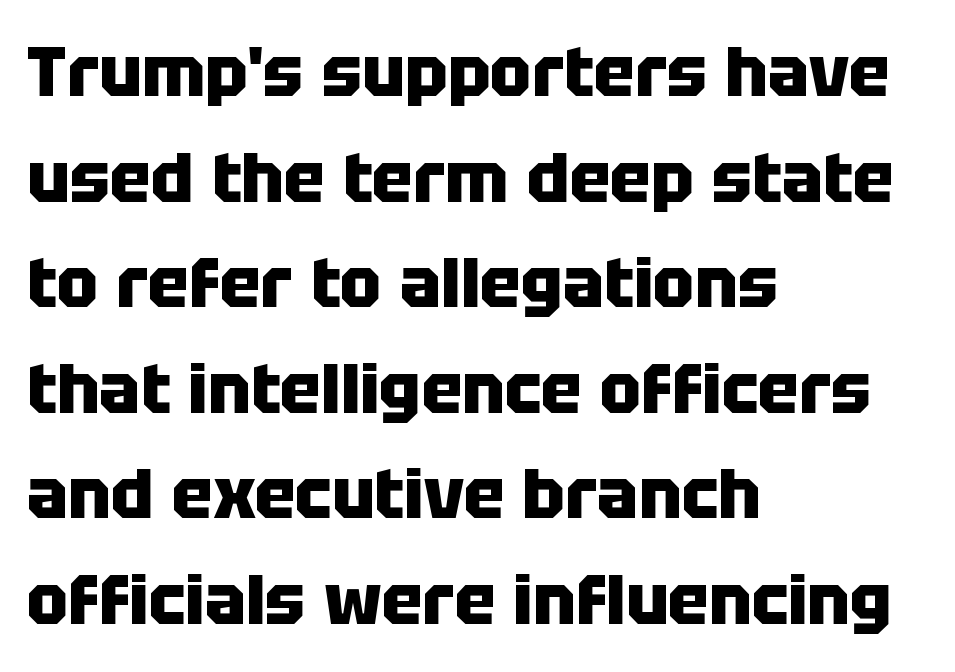
The strokes are fattened all the way to bold. Bare-footed words on every line. Does the leading feel generous? No, just average. Each letter keeps its own natural width here, so spacing adapts to shape. All the whitespace from short lines collects on the right.
